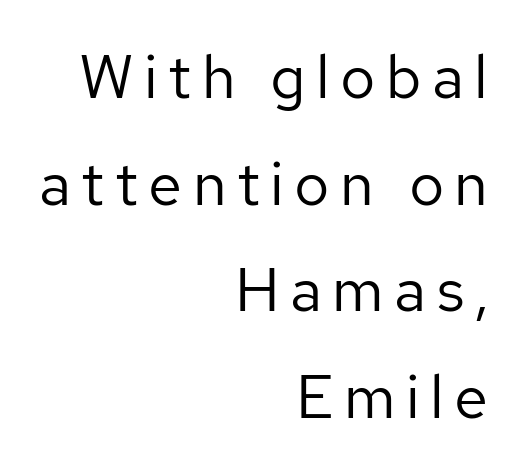
{"serif": "no", "italic": "no", "bold": "no", "weight": "regular", "width": "normal", "stroke_contrast": "low", "x_height": "medium", "monospaced": "no", "underline": "no", "align": "right", "line_spacing_ratio": 1.75, "glyph_px": 61}
